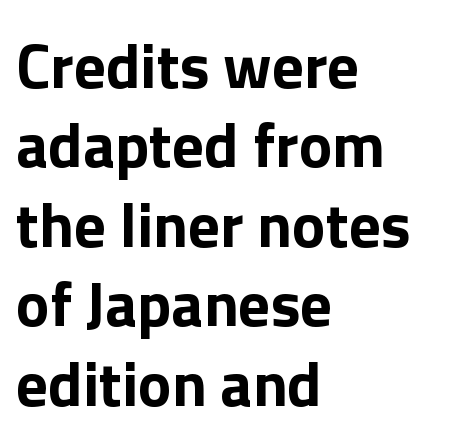
In terms of weight, the rendering is a true, heavy bold. Regarding serifs, this sample does without them. The lettering holds an erect, upright posture throughout. The line-height multiplier appears to be the usual default. The gaps between neighbouring characters are ordinary and unremarkable. Teacher's note: observe the even left margin — that is flush-left alignment.
